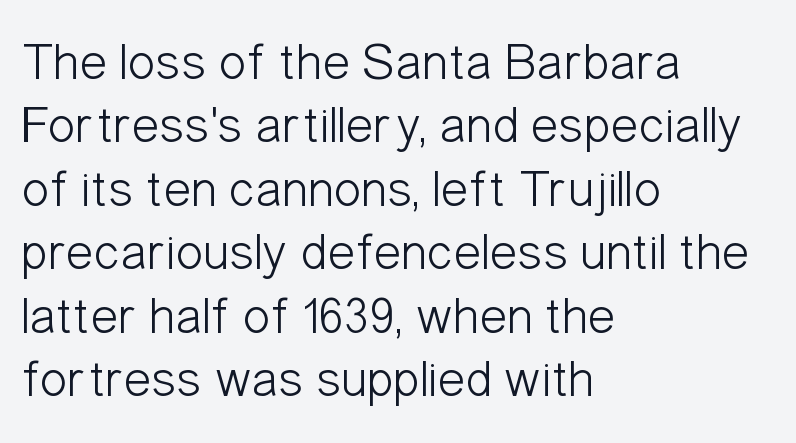
Q: Is the text bold? A: No.
Q: Is the text italic (slanted)? A: No, it is upright.
Q: Is the typeface a serif or a sans-serif typeface? A: Sans-serif.
Q: Is the text underlined? A: No.
Q: How is the paragraph aligned? A: Left-aligned.
Q: Is the spacing between letters normal or unusually wide? A: Normal.
Q: Width (condensed, normal, or wide)? A: Condensed.
Q: Stroke contrast? A: Low.
Q: x-height? A: Medium.
Q: Monospaced? A: No.
